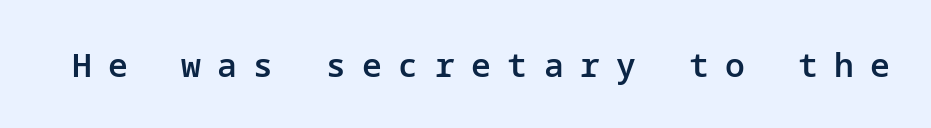
{"serif": "no", "italic": "no", "bold": "semi", "weight": "semibold", "width": "normal", "stroke_contrast": "low", "x_height": "medium", "underline": "no", "letter_spacing": "wide", "letter_spacing_em": 0.5, "glyph_px": 33}
